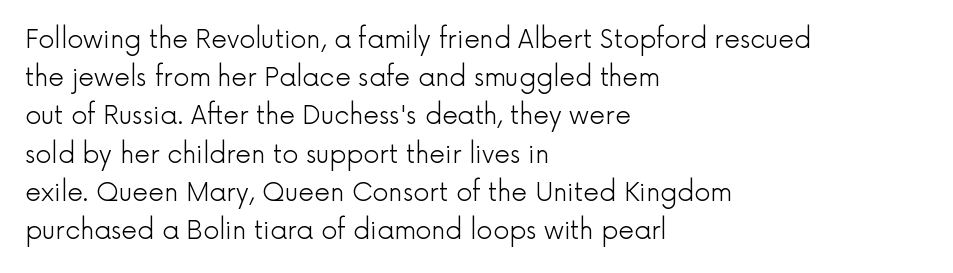
Q: Is the text bold? A: No.
Q: Is the text italic (slanted)? A: No, it is upright.
Q: Is the text underlined? A: No.
Q: How is the paragraph aligned? A: Left-aligned.
Q: Is the spacing between letters normal or unusually wide? A: Normal.
Q: Is the spacing between lines tight, normal or loose? A: Normal.
